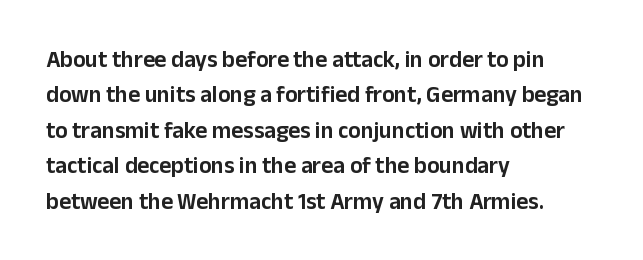
{"italic": "no", "underline": "no", "align": "left", "line_spacing": "normal", "line_spacing_ratio": 1.54, "letter_spacing": "normal", "letter_spacing_em": 0.0, "glyph_px": 23}
